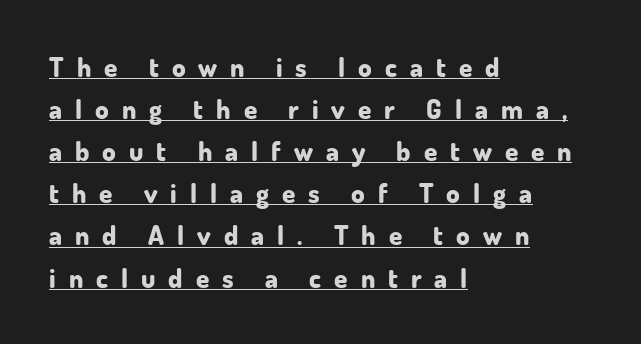
Q: Is the text bold? A: Yes.
Q: Is the text italic (slanted)? A: No, it is upright.
Q: Is the text underlined? A: Yes.
Q: How is the paragraph aligned? A: Left-aligned.
Q: Is the spacing between letters normal or unusually wide? A: Unusually wide.
Q: Is the spacing between lines tight, normal or loose? A: Normal.
